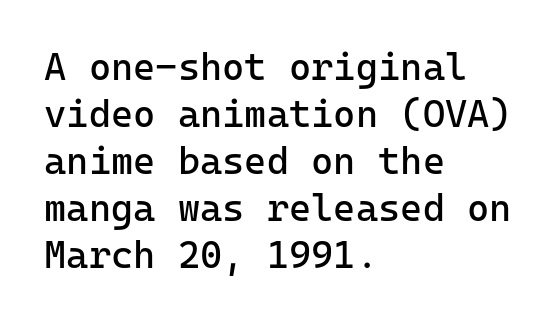
{"serif": "no", "italic": "no", "bold": "no", "weight": "regular", "width": "normal", "stroke_contrast": "low", "x_height": "medium", "monospaced": "yes", "underline": "no", "align": "left", "line_spacing_ratio": 1.24, "letter_spacing": "normal", "letter_spacing_em": 0.0, "glyph_px": 38}
